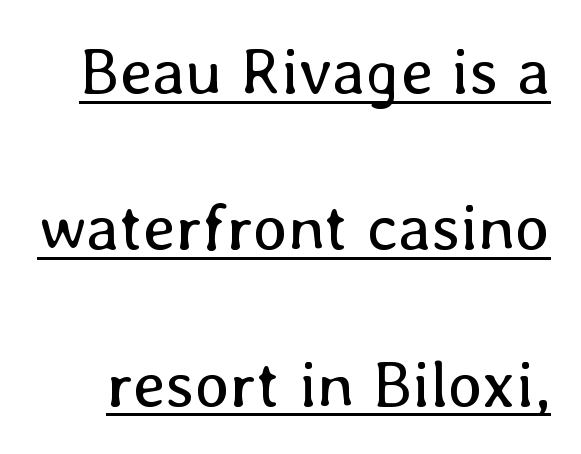
Q: Is the text bold? A: No.
Q: Is the text italic (slanted)? A: No, it is upright.
Q: Is the text underlined? A: Yes.
Q: Is the spacing between letters normal or unusually wide? A: Normal.
Q: Is the spacing between lines tight, normal or loose? A: Loose.
Q: Width (condensed, normal, or wide)? A: Normal.
Q: Stroke contrast? A: Low.
Q: x-height? A: Medium.
Q: Monospaced? A: No.
